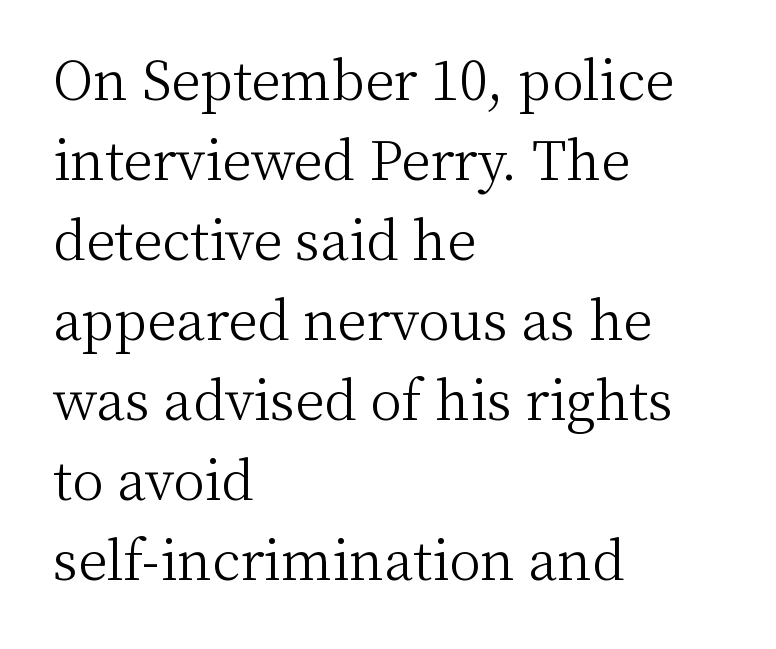
The image shows 53 px light serif type, upright; set left-aligned, normal line spacing (1.51x), normal letter spacing, not underlined; medium stroke contrast and a medium x-height.
